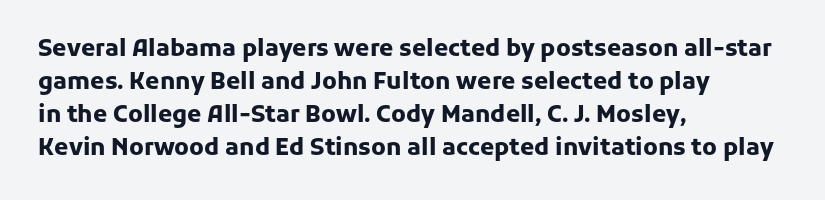
Q: Is the text bold? A: Yes.
Q: Is the text italic (slanted)? A: No, it is upright.
Q: Is the text underlined? A: No.
Q: How is the paragraph aligned? A: Left-aligned.
Q: Is the spacing between letters normal or unusually wide? A: Normal.
Q: Is the spacing between lines tight, normal or loose? A: Normal.
